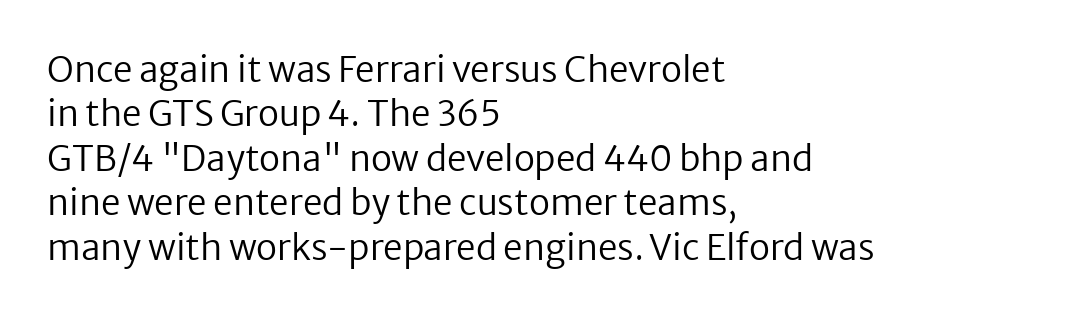
Here the designer chose a conventional face with non-uniform glyph widths. Letters rest on an invisible, unmarked baseline. Words appear dense and cohesive because spacing is normal. The glyphs in this specimen are sans serif.
